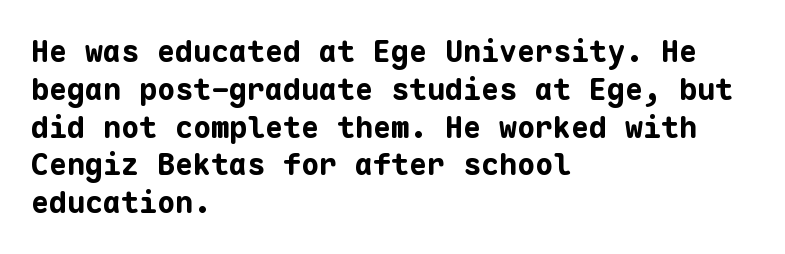
{"serif": "no", "italic": "no", "bold": "yes", "weight": "bold", "width": "normal", "stroke_contrast": "low", "x_height": "medium", "monospaced": "yes", "underline": "no", "align": "left", "line_spacing": "normal", "line_spacing_ratio": 1.26, "letter_spacing": "normal", "letter_spacing_em": 0.0, "glyph_px": 30}
